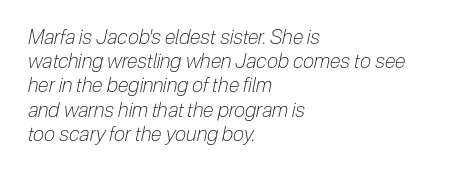
The image shows 20 px text type, italic (leaning right); set left-aligned, line spacing 1.21x, normal letter spacing, not underlined.
